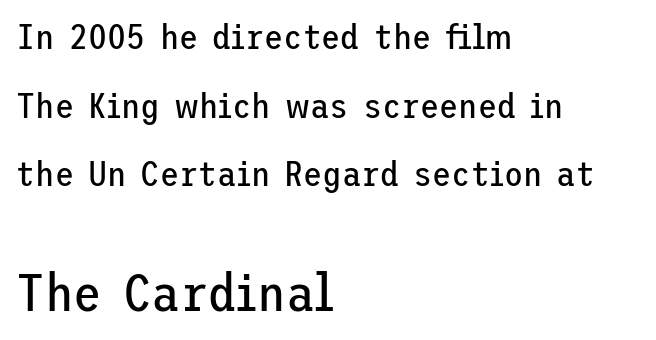
Weight: regular or lighter. Is the lower block the larger one? Yes — the lower block carries the bigger type. Posture: straight, roman, zero tilt. Grotesque or geometric, the face here clearly has no serifs.
